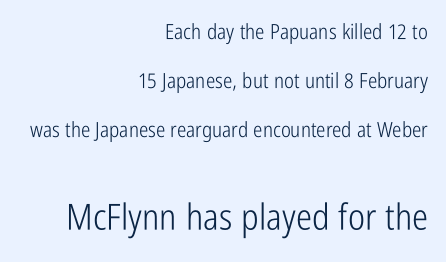
Typographically, this falls in the sans-serif category. This is the regular roman posture of the typeface. The space beneath each line is pristine and unruled. Note: smaller setting up top, larger setting below. Caption: multi-line text, flush right, ragged left.
